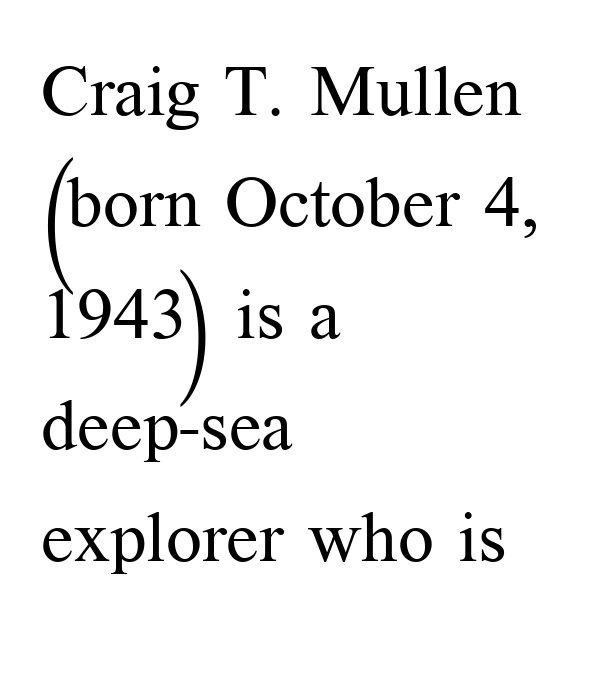
The image shows 71 px regular-weight serif type, upright; set left-aligned, normal line spacing (1.57x), normal letter spacing, not underlined; medium stroke contrast and a medium x-height.
